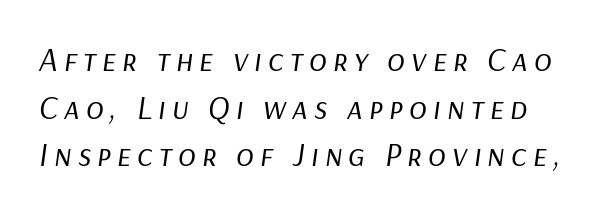
{"italic": "yes", "lean": "right", "slant_degrees": 9, "bold": "no", "weight": "regular", "width": "normal", "stroke_contrast": "low", "x_height": "medium", "monospaced": "no", "underline": "no", "line_spacing": "normal", "line_spacing_ratio": 1.44, "glyph_px": 33}
